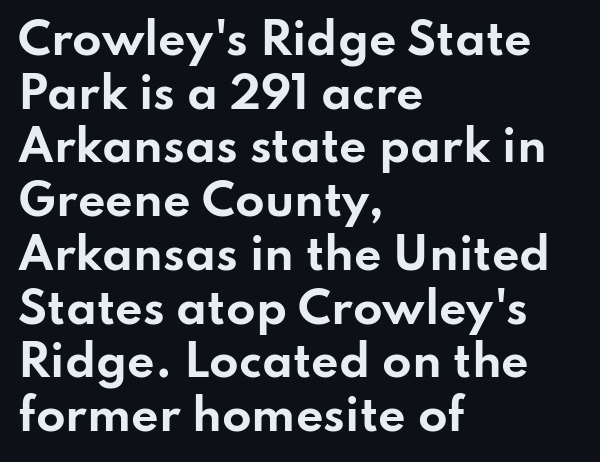
Q: Is the text bold? A: Yes.
Q: Is the text italic (slanted)? A: No, it is upright.
Q: Is the typeface a serif or a sans-serif typeface? A: Sans-serif.
Q: Is the text underlined? A: No.
Q: How is the paragraph aligned? A: Left-aligned.
Q: Is the spacing between letters normal or unusually wide? A: Normal.
Q: Is the spacing between lines tight, normal or loose? A: Normal.
Q: Width (condensed, normal, or wide)? A: Wide.
Q: Stroke contrast? A: Low.
Q: x-height? A: Small.
Q: Monospaced? A: No.
